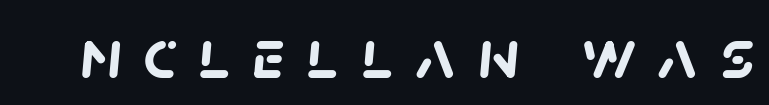
{"serif": "no", "bold": "yes", "weight": "semibold", "width": "normal", "stroke_contrast": "low", "x_height": "large", "monospaced": "no", "underline": "no", "letter_spacing": "wide", "letter_spacing_em": 0.3, "glyph_px": 72}
